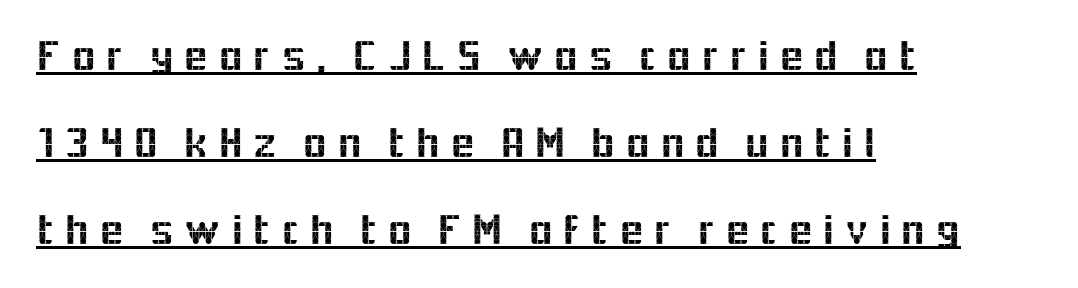
The image shows 45 px sans-serif type, upright; set left-aligned, loose line spacing (1.93x), unusually wide letter spacing (+0.2 em), underlined; a medium x-height.
